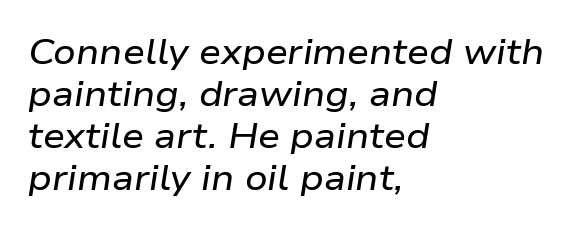
{"italic": "yes", "lean": "right", "slant_degrees": 9, "width": "wide", "stroke_contrast": "low", "x_height": "medium", "monospaced": "no", "underline": "no", "align": "left", "line_spacing_ratio": 1.2, "letter_spacing": "normal", "letter_spacing_em": 0.0, "glyph_px": 35}
